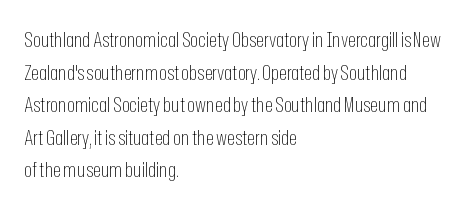
Q: Is the text bold? A: No.
Q: Is the text italic (slanted)? A: No, it is upright.
Q: Is the text underlined? A: No.
Q: How is the paragraph aligned? A: Left-aligned.
Q: Is the spacing between letters normal or unusually wide? A: Normal.
Q: Is the spacing between lines tight, normal or loose? A: Normal.
